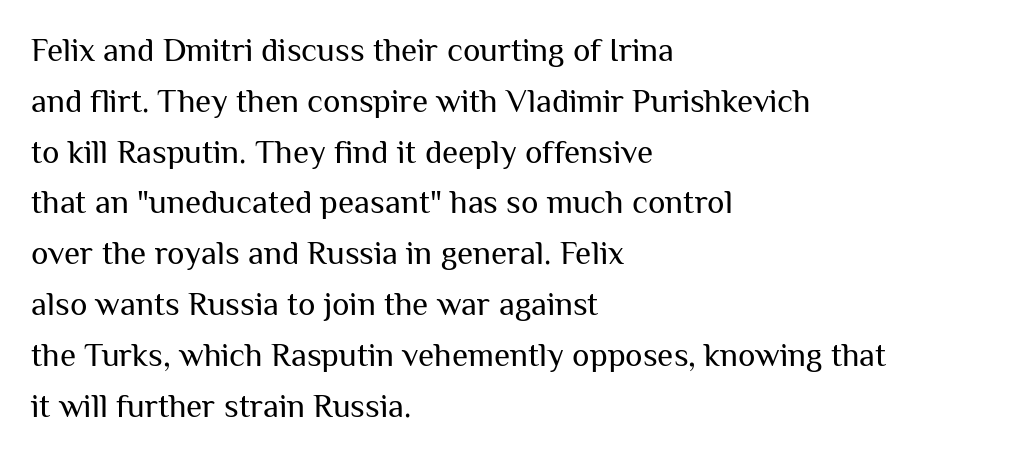
{"serif": "no", "italic": "no", "bold": "no", "weight": "regular", "width": "normal", "stroke_contrast": "medium", "x_height": "medium", "monospaced": "no", "underline": "no", "align": "left", "line_spacing": "normal", "line_spacing_ratio": 1.54, "letter_spacing": "normal", "letter_spacing_em": 0.0, "glyph_px": 33}
